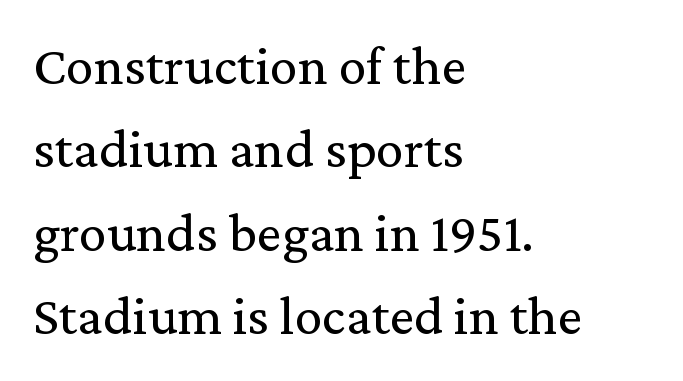
Varying glyph widths throughout — classic text-font behaviour. The tracking reads as untouched default to a designer's eye. Caption: face not bold, strokes unweighted. The designer left line spacing at the default.
